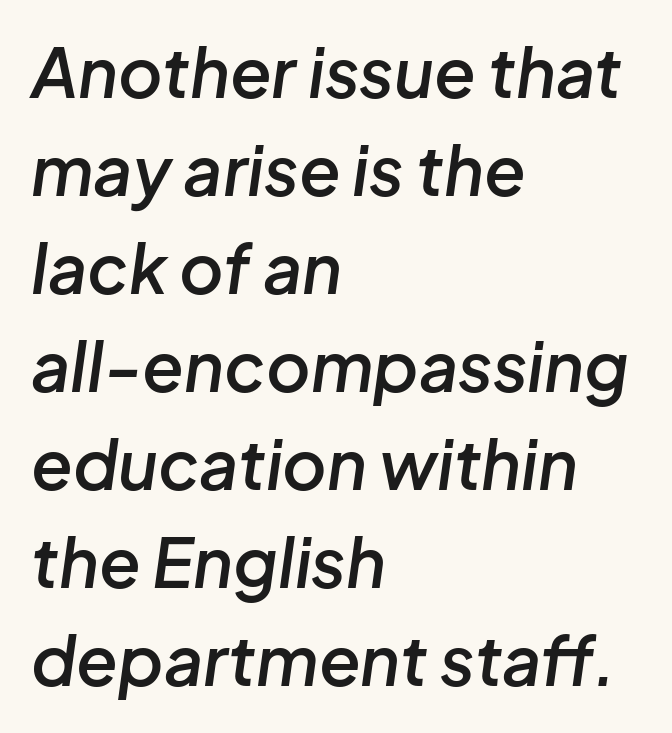
The image shows 68 px semibold type, italic (leaning right); set left-aligned, normal line spacing (1.44x), normal letter spacing, not underlined; low stroke contrast and a medium x-height.
